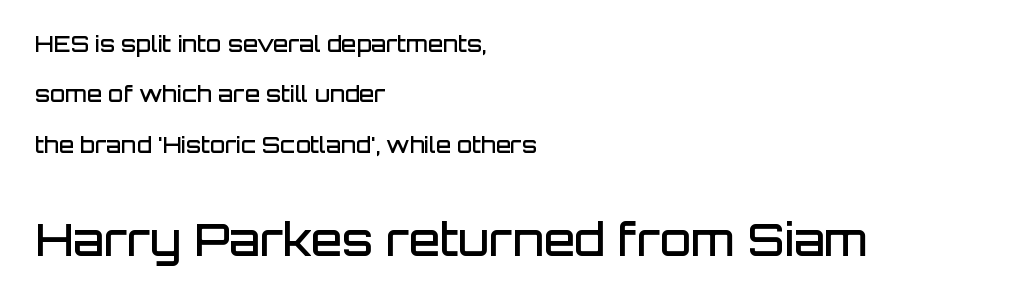
The image shows 45 px semibold sans-serif type, upright; set left-aligned, loose line spacing (2.29x), normal letter spacing, not underlined; the second (bottom) block is 2.05x larger; low stroke contrast and a large x-height.
